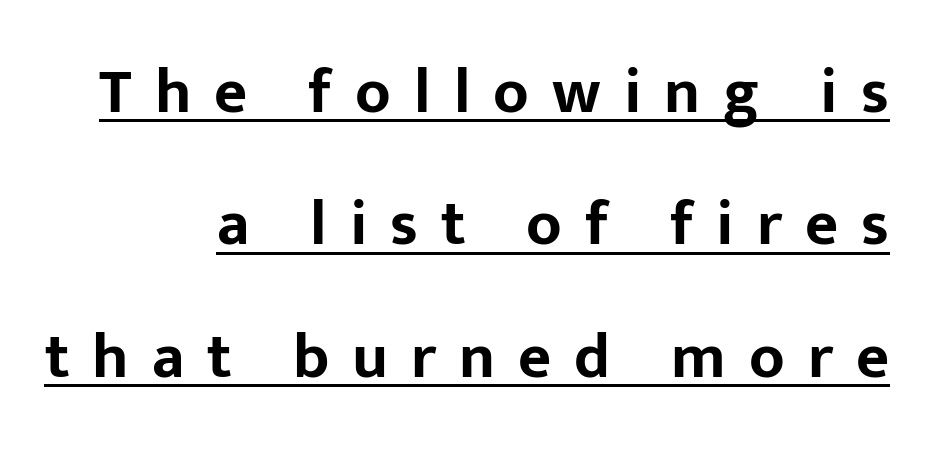
Look at the tracking — it's clearly loosened, letters drifting apart. The passage shown is typed in a proportional face where columns would drift. The characters look thick and weighty, a clear bold. These lines were composed using upright roman letters.
